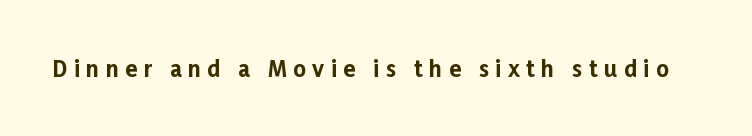
The image shows 22 px bold type, upright; set unusually wide letter spacing (+0.29 em), not underlined.
